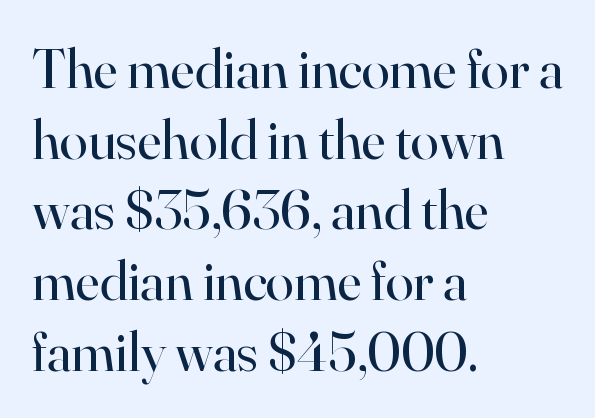
The letterforms sit shoulder to shoulder at normal distance. Proportional: the letters do not fall into vertical columns. Anything drawn beneath the words? Only blank space. Casual observation: everything's shoved over to the left.
